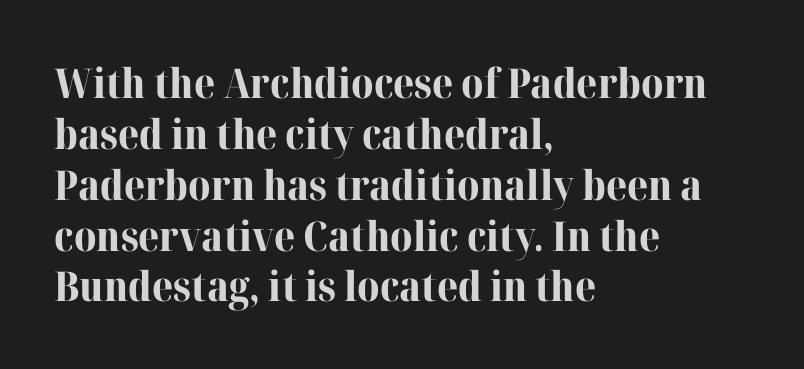
{"serif": "yes", "italic": "no", "bold": "yes", "weight": "bold", "width": "normal", "stroke_contrast": "high", "x_height": "medium", "monospaced": "no", "underline": "no", "align": "left", "line_spacing_ratio": 1.24, "letter_spacing": "normal", "letter_spacing_em": 0.0, "glyph_px": 41}
